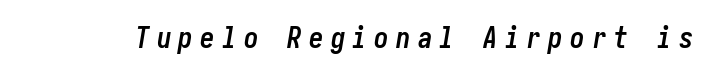
{"italic": "yes", "lean": "right", "slant_degrees": 10, "bold": "yes", "weight": "semibold", "width": "condensed", "stroke_contrast": "low", "x_height": "medium", "underline": "no", "letter_spacing": "wide", "letter_spacing_em": 0.25, "glyph_px": 29}
